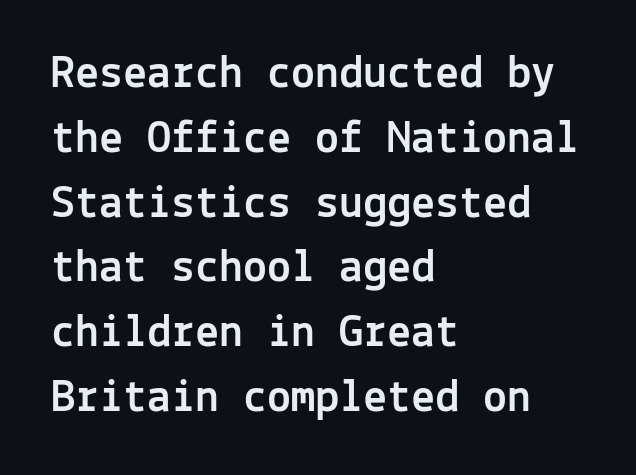
{"serif": "no", "italic": "no", "width": "normal", "x_height": "medium", "monospaced": "yes", "underline": "no", "align": "left", "line_spacing": "normal", "line_spacing_ratio": 1.35, "letter_spacing": "normal", "letter_spacing_em": 0.0, "glyph_px": 48}
